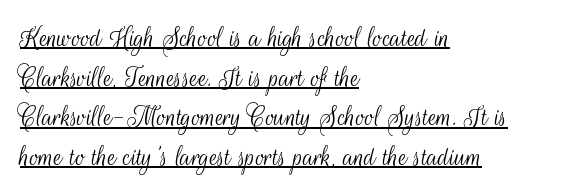
Q: Is the text bold? A: No.
Q: Is the text italic (slanted)? A: Yes.
Q: Is the typeface a serif or a sans-serif typeface? A: Sans-serif.
Q: Is the text underlined? A: Yes.
Q: How is the paragraph aligned? A: Left-aligned.
Q: Is the spacing between letters normal or unusually wide? A: Normal.
Q: Is the spacing between lines tight, normal or loose? A: Normal.
Q: Width (condensed, normal, or wide)? A: Condensed.
Q: Stroke contrast? A: Medium.
Q: x-height? A: Small.
Q: Monospaced? A: No.
